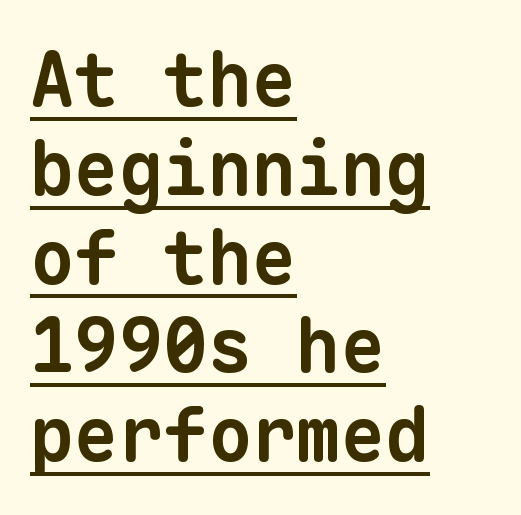
Somebody hit Ctrl+U on this one — the words are underlined. Spacing verdict: monospaced, one width for all characters. A classic flush-left, rag-right setting is used for this passage. In terms of letterform style, serifs are entirely absent.
